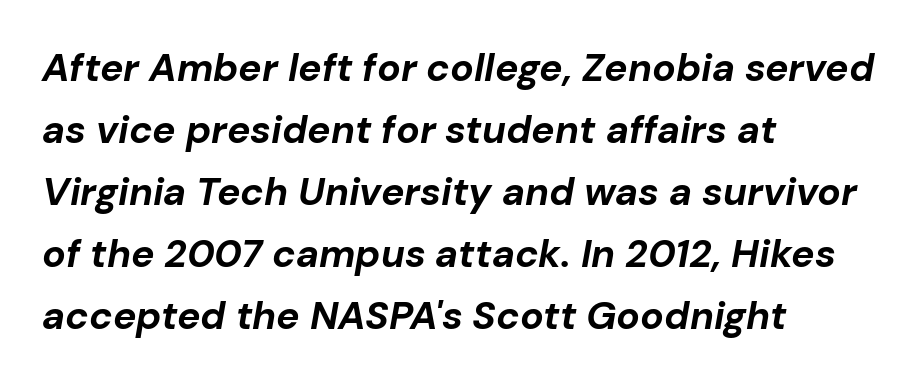
The image shows 39 px bold type, italic (leaning right); set left-aligned, normal line spacing (1.59x), normal letter spacing, not underlined; low stroke contrast and a medium x-height.
